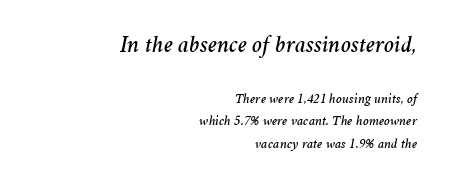
If you measured baseline to baseline, you'd find a middling distance. The rendering applies a slant to the glyphs. The strip under each line holds only bare page. The face used here is rendered with its standard letterfit. Visually the block forms a straight wall on the right and a jagged coastline on the left.
